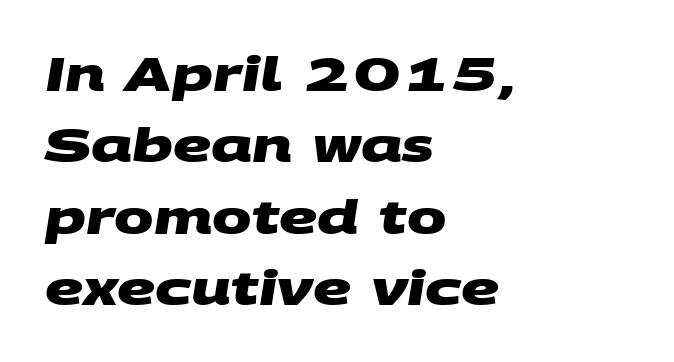
{"serif": "no", "bold": "yes", "weight": "heavy", "width": "wide", "stroke_contrast": "medium", "x_height": "large", "monospaced": "no", "underline": "no", "align": "left", "line_spacing": "normal", "line_spacing_ratio": 1.52, "letter_spacing": "normal", "letter_spacing_em": 0.0, "glyph_px": 47}
